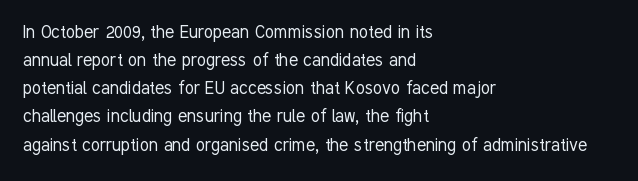
The image shows 21 px text type, upright; set left-aligned, normal line spacing (1.34x), normal letter spacing, not underlined.
